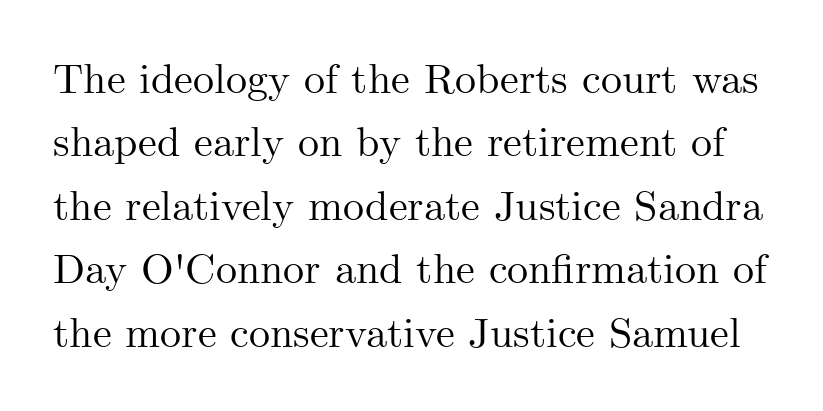
Q: Is the text italic (slanted)? A: No, it is upright.
Q: Is the typeface a serif or a sans-serif typeface? A: Serif.
Q: Is the text underlined? A: No.
Q: Is the spacing between letters normal or unusually wide? A: Normal.
Q: Is the spacing between lines tight, normal or loose? A: Normal.
Q: Width (condensed, normal, or wide)? A: Normal.
Q: Stroke contrast? A: Medium.
Q: x-height? A: Small.
Q: Monospaced? A: No.
